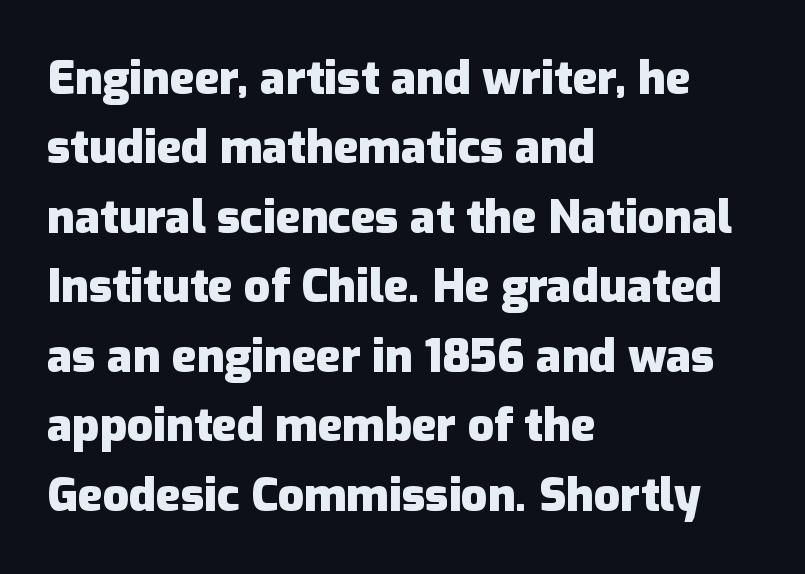
Q: Is the text bold? A: Yes.
Q: Is the text italic (slanted)? A: No, it is upright.
Q: Is the typeface a serif or a sans-serif typeface? A: Sans-serif.
Q: Is the text underlined? A: No.
Q: How is the paragraph aligned? A: Left-aligned.
Q: Is the spacing between letters normal or unusually wide? A: Normal.
Q: Is the spacing between lines tight, normal or loose? A: Normal.
Q: Width (condensed, normal, or wide)? A: Normal.
Q: Stroke contrast? A: Low.
Q: x-height? A: Medium.
Q: Monospaced? A: No.
